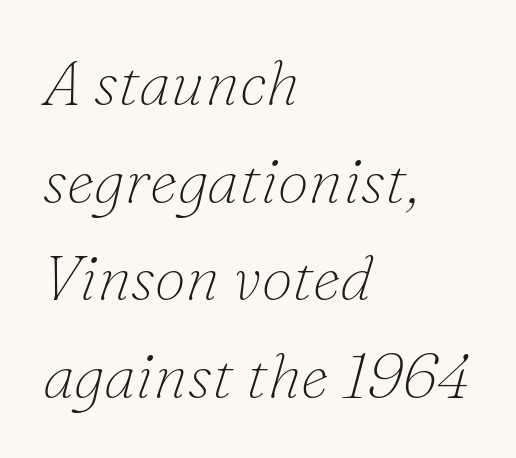
The image shows 63 px thin serif type, italic (leaning right); set left-aligned, normal line spacing (1.55x), normal letter spacing, not underlined; low stroke contrast and a small x-height.
